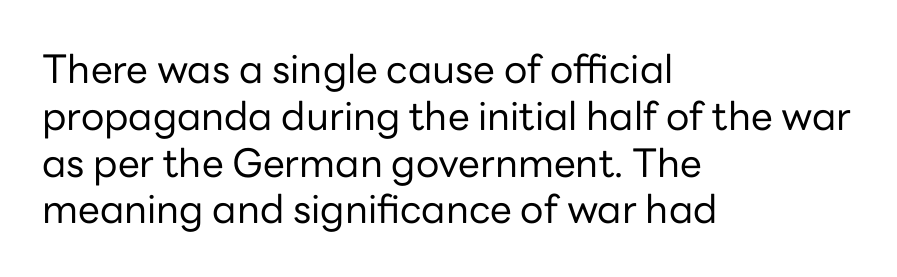
{"serif": "no", "italic": "no", "bold": "no", "weight": "regular", "width": "normal", "stroke_contrast": "low", "x_height": "medium", "monospaced": "no", "underline": "no", "align": "left", "line_spacing_ratio": 1.2, "letter_spacing": "normal", "letter_spacing_em": 0.0, "glyph_px": 39}
